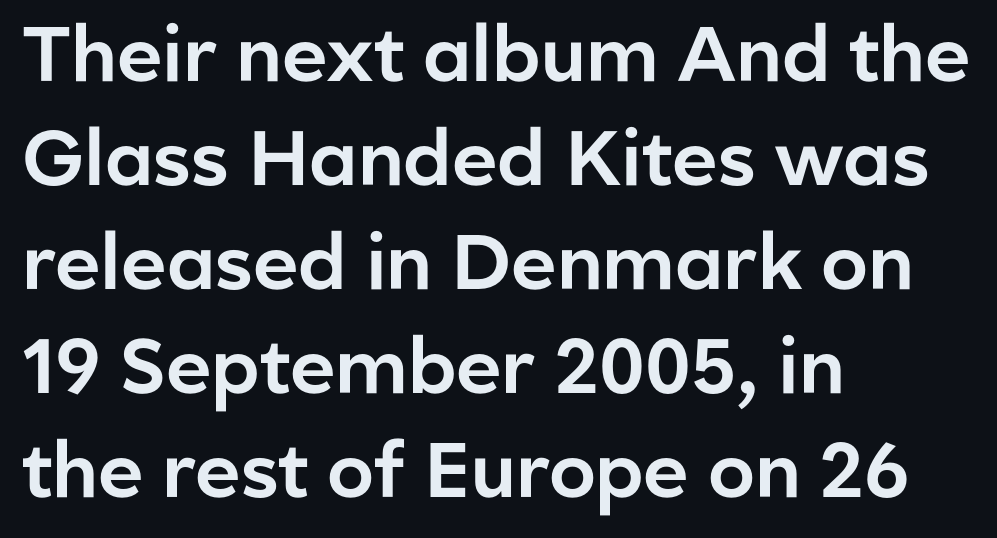
The image shows 77 px sans-serif type, upright; set left-aligned, normal line spacing (1.35x), normal letter spacing, not underlined; low stroke contrast and a medium x-height.
